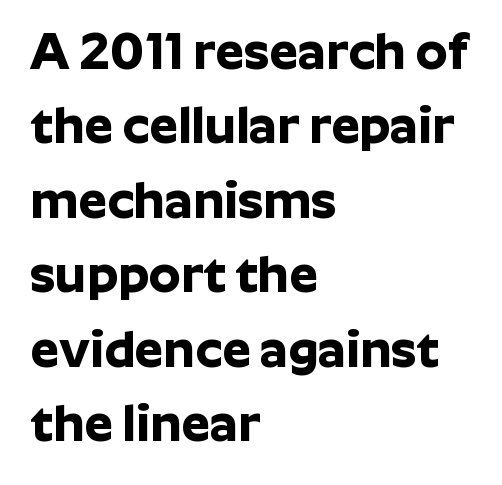
The image shows 51 px bold sans-serif type, upright; set left-aligned, normal line spacing (1.46x), normal letter spacing, not underlined; low stroke contrast and a medium x-height.
